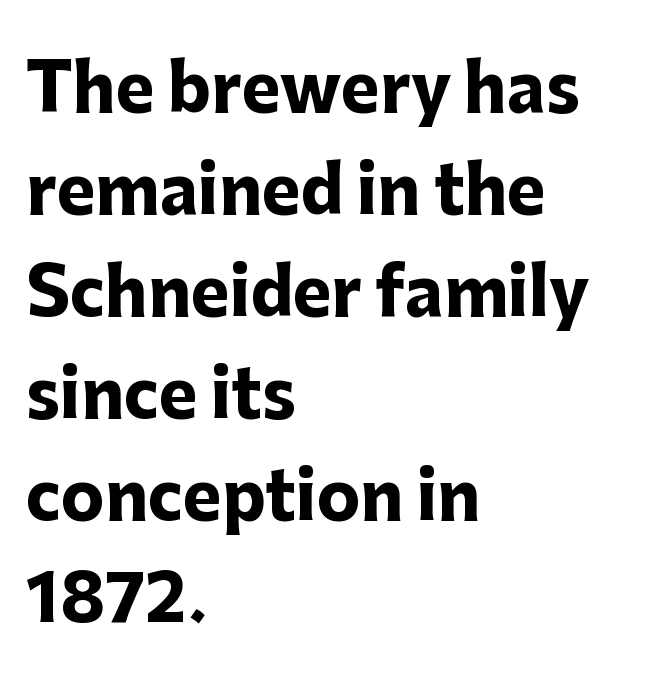
{"serif": "no", "italic": "no", "bold": "yes", "weight": "heavy", "width": "normal", "stroke_contrast": "low", "x_height": "medium", "monospaced": "no", "underline": "no", "align": "left", "line_spacing": "normal", "line_spacing_ratio": 1.57, "letter_spacing": "normal", "letter_spacing_em": 0.0, "glyph_px": 65}
